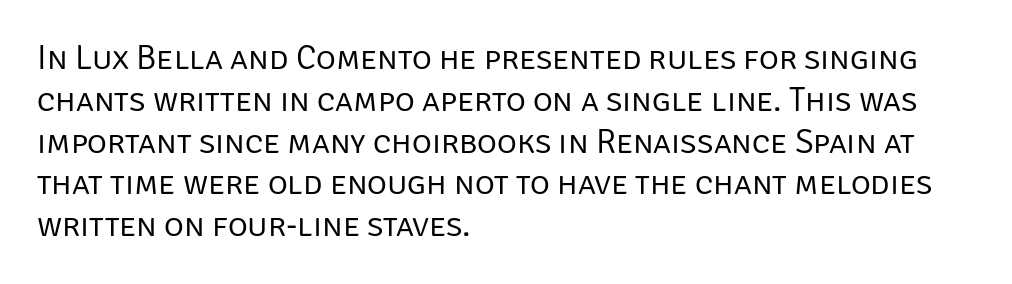
The image shows 34 px regular-weight sans-serif type, upright; set left-aligned, line spacing 1.23x, normal letter spacing, not underlined; low stroke contrast and a large x-height.
